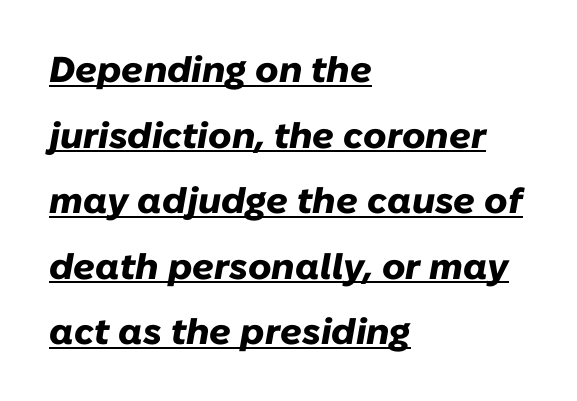
{"italic": "yes", "lean": "right", "slant_degrees": 10, "bold": "yes", "weight": "heavy", "width": "normal", "stroke_contrast": "low", "x_height": "medium", "monospaced": "no", "underline": "yes", "align": "left", "line_spacing_ratio": 1.82, "letter_spacing": "normal", "letter_spacing_em": 0.0, "glyph_px": 36}
